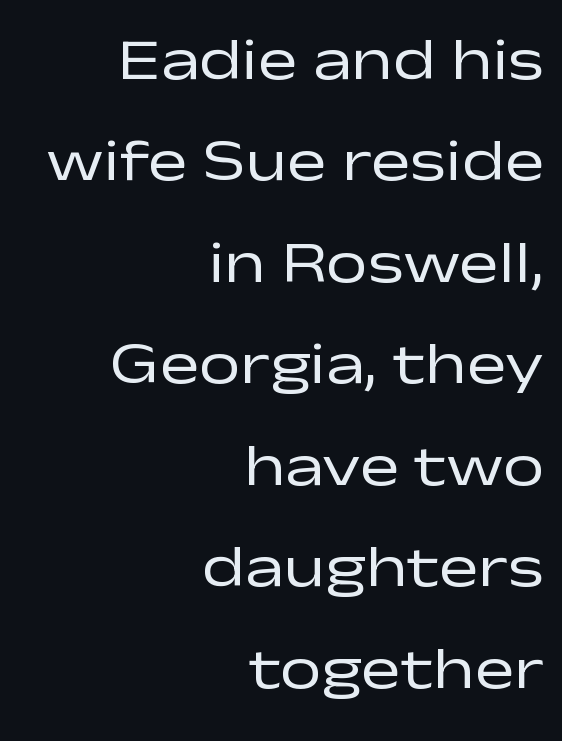
The image shows 59 px regular-weight, wide sans-serif type, upright; set right-aligned, line spacing 1.72x, normal letter spacing, not underlined; low stroke contrast and a medium x-height.
